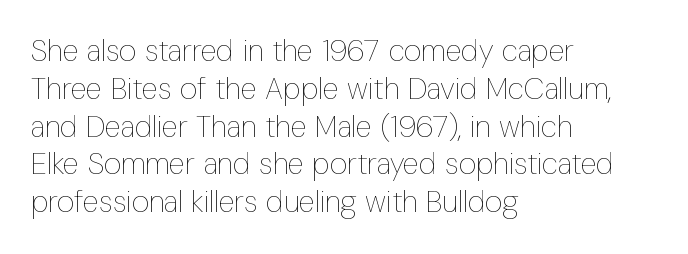
Q: Is the text bold? A: No.
Q: Is the text italic (slanted)? A: No, it is upright.
Q: Is the text underlined? A: No.
Q: How is the paragraph aligned? A: Left-aligned.
Q: Is the spacing between letters normal or unusually wide? A: Normal.
Q: Is the spacing between lines tight, normal or loose? A: Normal.
Q: Width (condensed, normal, or wide)? A: Condensed.
Q: Stroke contrast? A: Low.
Q: x-height? A: Medium.
Q: Monospaced? A: No.
